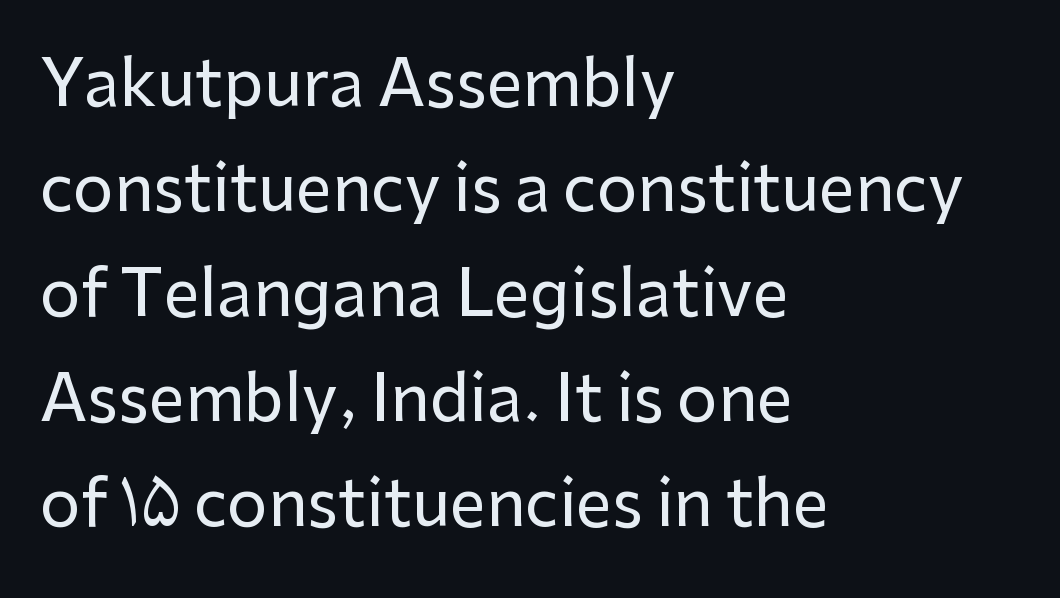
Here the designer chose a conventional face with non-uniform glyph widths. The type is set solid horizontally, with unmodified tracking. A typesetter would label this face a sans. The paragraph has a hard left edge and a soft right edge.
